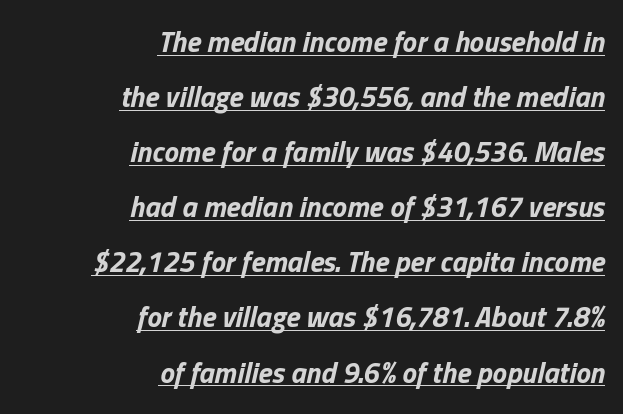
{"italic": "yes", "lean": "right", "slant_degrees": 13, "bold": "yes", "weight": "bold", "width": "normal", "stroke_contrast": "low", "x_height": "medium", "monospaced": "no", "underline": "yes", "align": "right", "line_spacing": "loose", "line_spacing_ratio": 1.9, "letter_spacing": "normal", "letter_spacing_em": 0.0, "glyph_px": 29}
